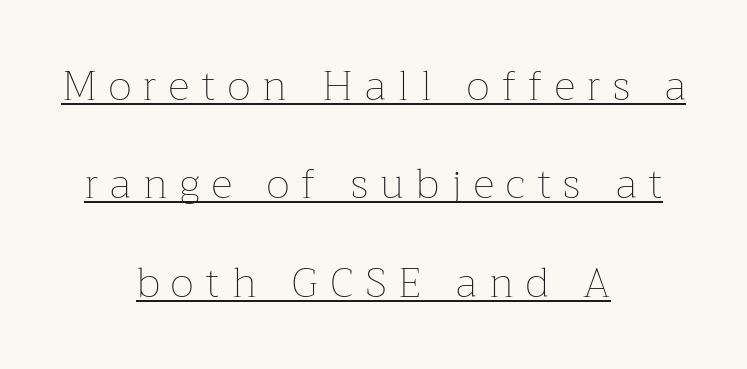
Q: Is the text bold? A: No.
Q: Is the text italic (slanted)? A: No, it is upright.
Q: Is the text underlined? A: Yes.
Q: How is the paragraph aligned? A: Centered.
Q: Is the spacing between letters normal or unusually wide? A: Unusually wide.
Q: Is the spacing between lines tight, normal or loose? A: Loose.
Q: Width (condensed, normal, or wide)? A: Normal.
Q: Stroke contrast? A: Low.
Q: x-height? A: Medium.
Q: Monospaced? A: No.
